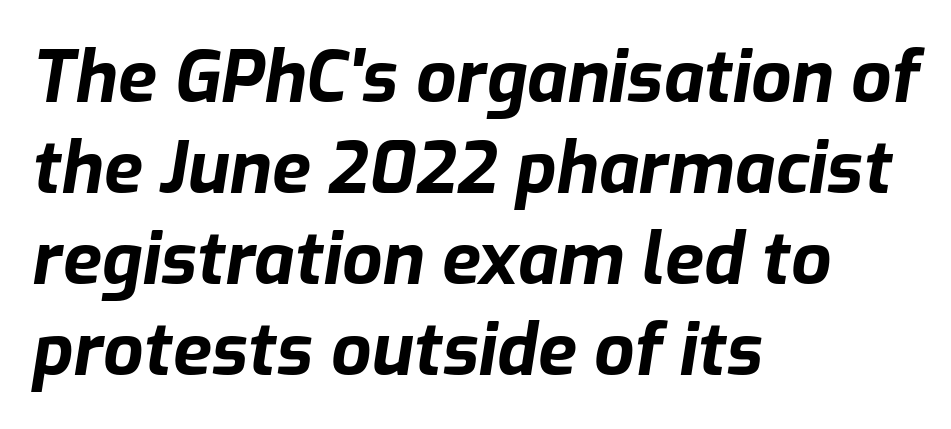
Q: Is the text bold? A: Yes.
Q: Is the text italic (slanted)? A: Yes, it leans right by about 9 degrees.
Q: Is the text underlined? A: No.
Q: How is the paragraph aligned? A: Left-aligned.
Q: Is the spacing between letters normal or unusually wide? A: Normal.
Q: Is the spacing between lines tight, normal or loose? A: Normal.
Q: Width (condensed, normal, or wide)? A: Normal.
Q: Stroke contrast? A: Low.
Q: x-height? A: Medium.
Q: Monospaced? A: No.
